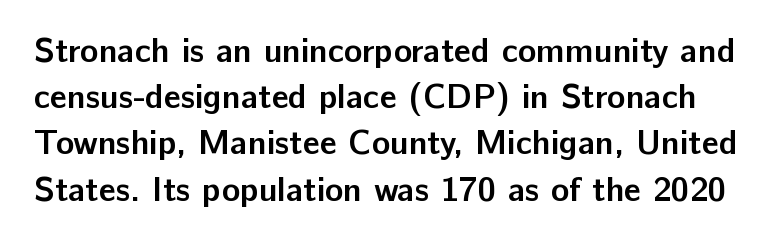
Q: Is the text bold? A: Yes.
Q: Is the text italic (slanted)? A: No, it is upright.
Q: Is the typeface a serif or a sans-serif typeface? A: Sans-serif.
Q: Is the text underlined? A: No.
Q: Is the spacing between letters normal or unusually wide? A: Normal.
Q: Is the spacing between lines tight, normal or loose? A: Normal.
Q: Width (condensed, normal, or wide)? A: Normal.
Q: Stroke contrast? A: Low.
Q: x-height? A: Medium.
Q: Monospaced? A: No.
